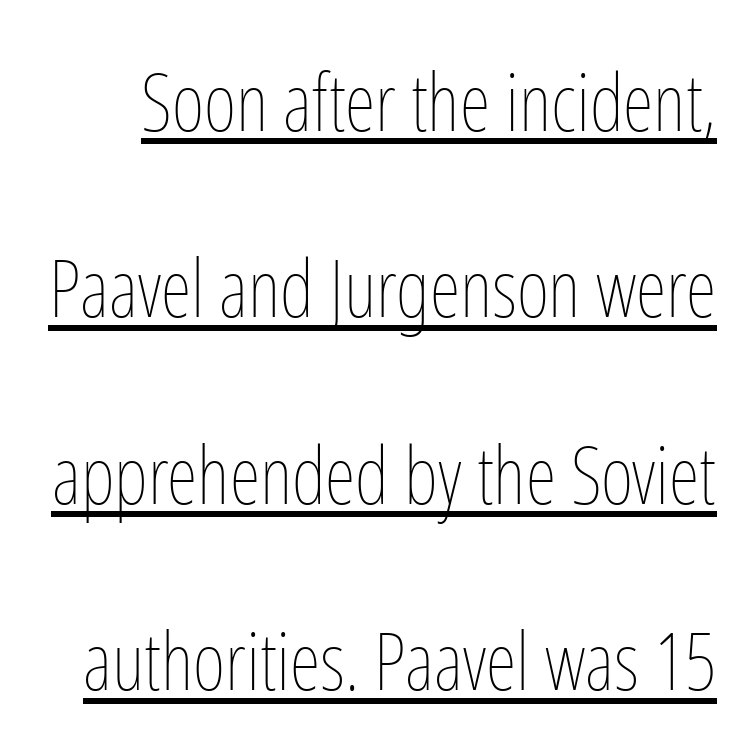
The image shows 79 px thin, condensed type, upright; set loose line spacing (2.36x), normal letter spacing, underlined; low stroke contrast and a medium x-height.
